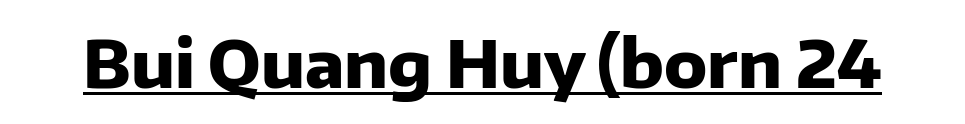
{"serif": "no", "italic": "no", "bold": "yes", "weight": "heavy", "width": "normal", "stroke_contrast": "low", "x_height": "medium", "monospaced": "no", "underline": "yes", "letter_spacing": "normal", "letter_spacing_em": 0.0, "glyph_px": 65}
